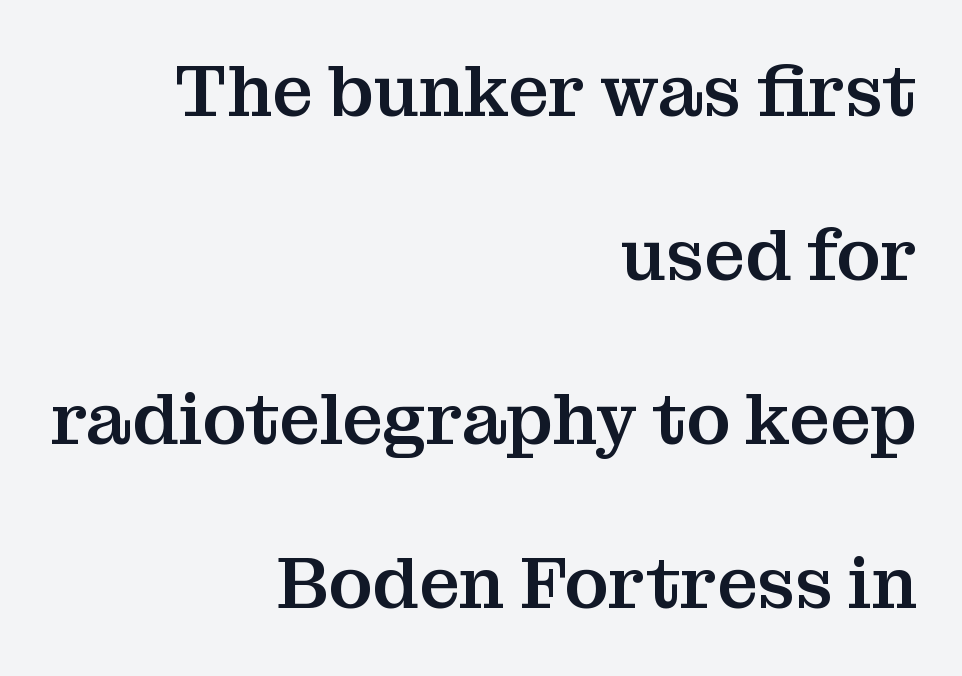
Q: Is the text italic (slanted)? A: No, it is upright.
Q: Is the typeface a serif or a sans-serif typeface? A: Serif.
Q: Is the text underlined? A: No.
Q: How is the paragraph aligned? A: Right-aligned.
Q: Is the spacing between letters normal or unusually wide? A: Normal.
Q: Is the spacing between lines tight, normal or loose? A: Loose.
Q: Width (condensed, normal, or wide)? A: Normal.
Q: Stroke contrast? A: Medium.
Q: x-height? A: Medium.
Q: Monospaced? A: No.
